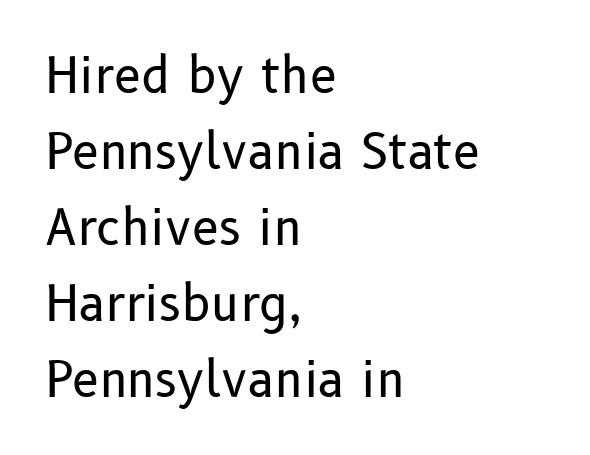
Q: Is the text bold? A: No.
Q: Is the text italic (slanted)? A: No, it is upright.
Q: Is the typeface a serif or a sans-serif typeface? A: Sans-serif.
Q: Is the text underlined? A: No.
Q: How is the paragraph aligned? A: Left-aligned.
Q: Is the spacing between letters normal or unusually wide? A: Normal.
Q: Is the spacing between lines tight, normal or loose? A: Normal.
Q: Width (condensed, normal, or wide)? A: Normal.
Q: Stroke contrast? A: Low.
Q: x-height? A: Medium.
Q: Monospaced? A: No.
